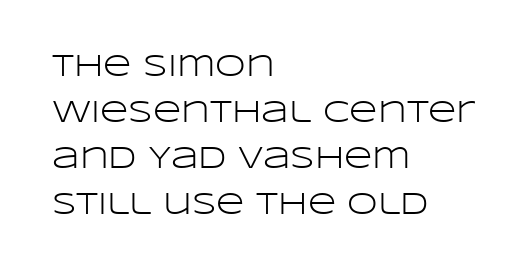
The image shows 31 px light, wide sans-serif type, upright; set left-aligned, normal line spacing (1.48x), normal letter spacing, not underlined; low stroke contrast and a large x-height.
